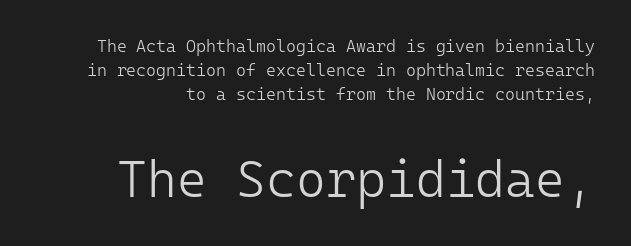
Q: Is the text bold? A: No.
Q: Is the text italic (slanted)? A: No, it is upright.
Q: Is the typeface a serif or a sans-serif typeface? A: Sans-serif.
Q: Is the text underlined? A: No.
Q: Is the spacing between letters normal or unusually wide? A: Normal.
Q: Is the spacing between lines tight, normal or loose? A: Normal.
Q: Which block of text is set in a larger size, the first (top) or the second (bottom)? A: The second (bottom) one.
Q: Width (condensed, normal, or wide)? A: Normal.
Q: Stroke contrast? A: Low.
Q: x-height? A: Medium.
Q: Monospaced? A: Yes.
